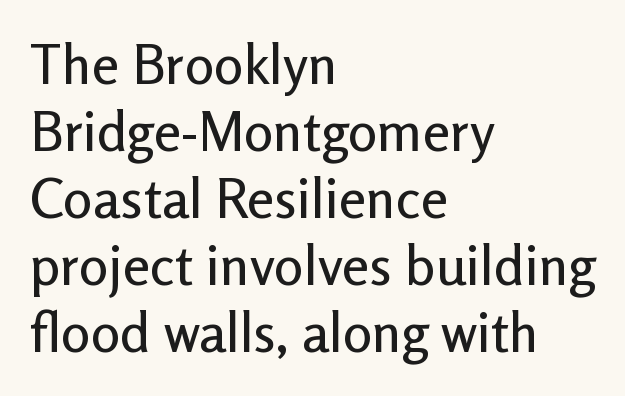
{"serif": "no", "italic": "no", "width": "normal", "stroke_contrast": "low", "x_height": "medium", "monospaced": "no", "underline": "no", "align": "left", "line_spacing_ratio": 1.22, "letter_spacing": "normal", "letter_spacing_em": 0.0, "glyph_px": 55}
